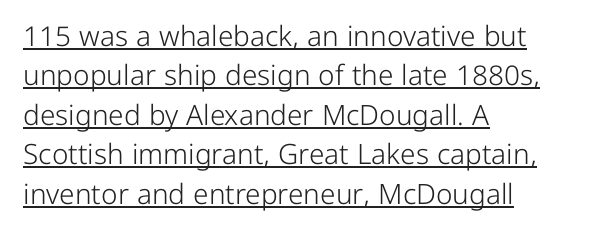
Q: Is the text bold? A: No.
Q: Is the text italic (slanted)? A: No, it is upright.
Q: Is the typeface a serif or a sans-serif typeface? A: Sans-serif.
Q: Is the text underlined? A: Yes.
Q: How is the paragraph aligned? A: Left-aligned.
Q: Is the spacing between letters normal or unusually wide? A: Normal.
Q: Is the spacing between lines tight, normal or loose? A: Normal.
Q: Width (condensed, normal, or wide)? A: Normal.
Q: Stroke contrast? A: Low.
Q: x-height? A: Medium.
Q: Monospaced? A: No.
